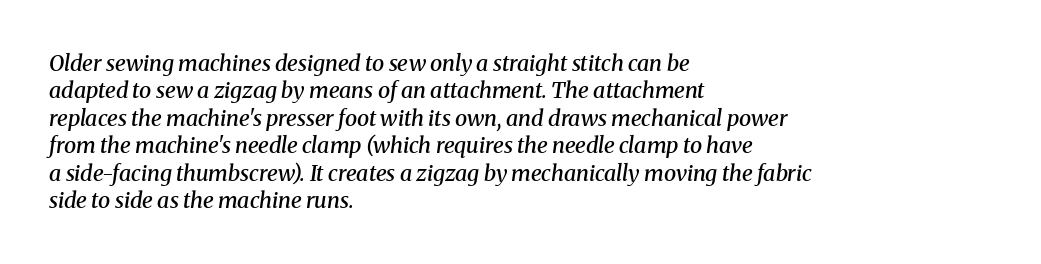
{"italic": "yes", "lean": "right", "slant_degrees": 8, "bold": "semi", "underline": "no", "align": "left", "line_spacing": "normal", "line_spacing_ratio": 1.25, "letter_spacing": "normal", "letter_spacing_em": 0.0, "glyph_px": 22}
